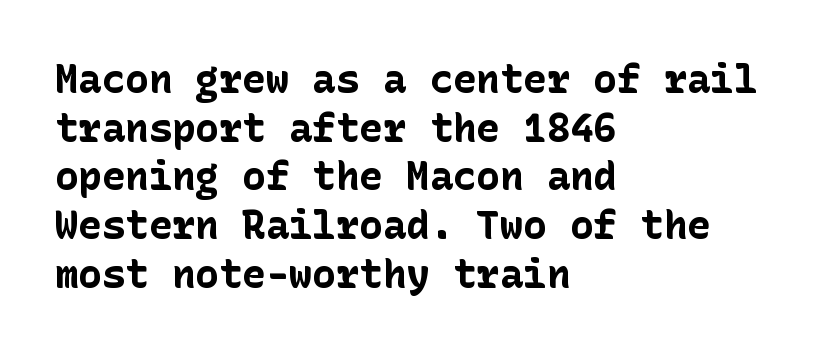
Q: Is the text bold? A: Yes.
Q: Is the text italic (slanted)? A: No, it is upright.
Q: Is the typeface a serif or a sans-serif typeface? A: Sans-serif.
Q: Is the text underlined? A: No.
Q: How is the paragraph aligned? A: Left-aligned.
Q: Is the spacing between letters normal or unusually wide? A: Normal.
Q: Is the spacing between lines tight, normal or loose? A: Normal.
Q: Width (condensed, normal, or wide)? A: Normal.
Q: Stroke contrast? A: Low.
Q: x-height? A: Medium.
